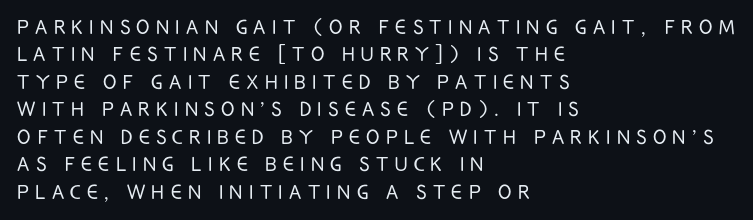
{"italic": "no", "bold": "no", "underline": "no", "align": "left", "line_spacing": "tight", "line_spacing_ratio": 1.1, "letter_spacing": "wide", "letter_spacing_em": 0.25, "glyph_px": 25}
